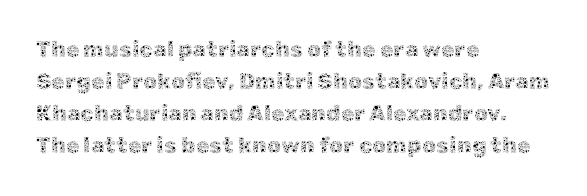
Q: Is the text bold? A: No.
Q: Is the text italic (slanted)? A: No, it is upright.
Q: Is the text underlined? A: No.
Q: How is the paragraph aligned? A: Left-aligned.
Q: Is the spacing between letters normal or unusually wide? A: Normal.
Q: Is the spacing between lines tight, normal or loose? A: Normal.
